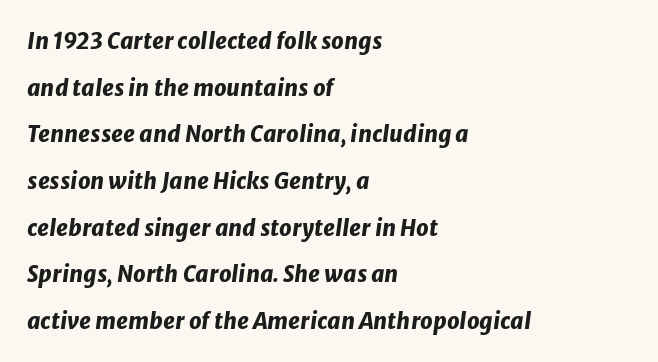
{"italic": "yes", "lean": "right", "slant_degrees": 8, "bold": "yes", "underline": "no", "align": "left", "line_spacing": "loose", "line_spacing_ratio": 2.12, "letter_spacing": "normal", "letter_spacing_em": 0.0, "glyph_px": 22}
